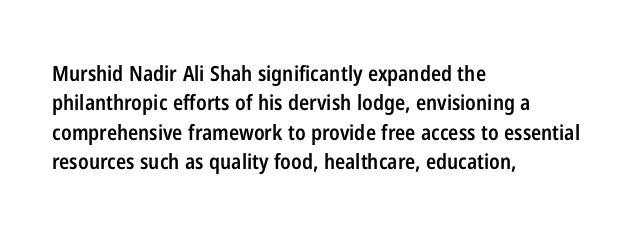
{"italic": "no", "bold": "semi", "underline": "no", "align": "left", "line_spacing": "normal", "line_spacing_ratio": 1.4, "letter_spacing": "normal", "letter_spacing_em": 0.0, "glyph_px": 21}
